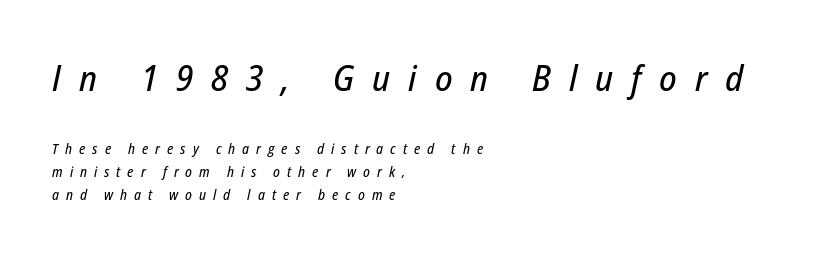
{"italic": "yes", "lean": "right", "slant_degrees": 12, "width": "condensed", "stroke_contrast": "low", "x_height": "medium", "monospaced": "no", "underline": "no", "align": "left", "line_spacing": "normal", "line_spacing_ratio": 1.63, "letter_spacing": "wide", "letter_spacing_em": 0.5, "larger_block": "first", "size_ratio": 2.57, "glyph_px": 36}
